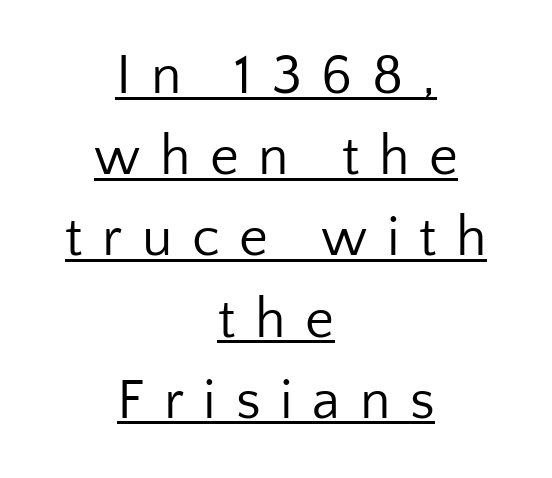
Q: Is the text bold? A: No.
Q: Is the text italic (slanted)? A: No, it is upright.
Q: Is the typeface a serif or a sans-serif typeface? A: Sans-serif.
Q: Is the text underlined? A: Yes.
Q: How is the paragraph aligned? A: Centered.
Q: Is the spacing between letters normal or unusually wide? A: Unusually wide.
Q: Is the spacing between lines tight, normal or loose? A: Normal.
Q: Width (condensed, normal, or wide)? A: Normal.
Q: Stroke contrast? A: Low.
Q: x-height? A: Medium.
Q: Monospaced? A: No.
